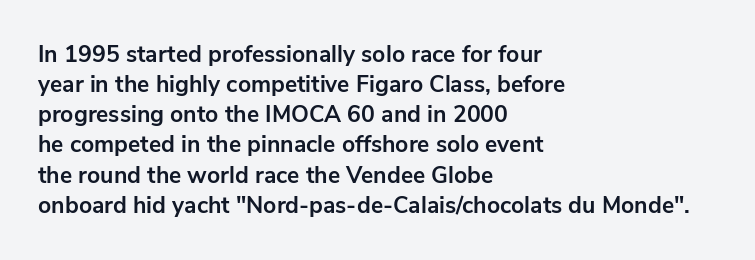
Does extra space separate the letters? No, they use regular spacing. The passage is arranged the way most books set body copy — flush left. Successive baselines arrive at the customary interval. Posture: upright roman. Is the type bold? Yes — the strokes are clearly thick and heavy.
